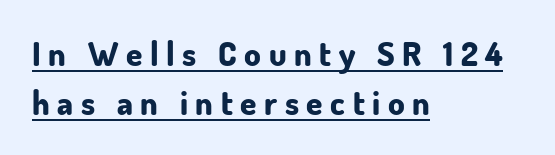
The face used here has the dense, thick strokes of a bold. The passage shown is underscored from start to finish. Quick note: not italic, upright. Each letter keeps its own natural width here, so spacing adapts to shape. Which margin do the lines hug? The left one — the right edge is uneven.
